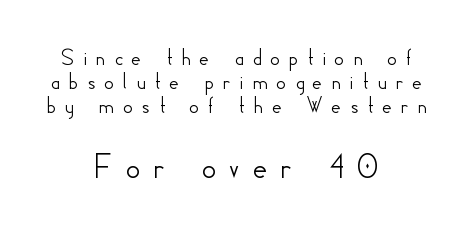
Loose tracking; the words dissolve into strings of separated letters. The letters advance in unequal steps, a hallmark of proportional type. The compositor balanced each line on the midline. A clean baseline with only descenders dipping below it. The rendering shows plain stroke endings on the letterforms — a sans-serif design. This block would grow much taller if given ordinary leading; it's compressed now.
